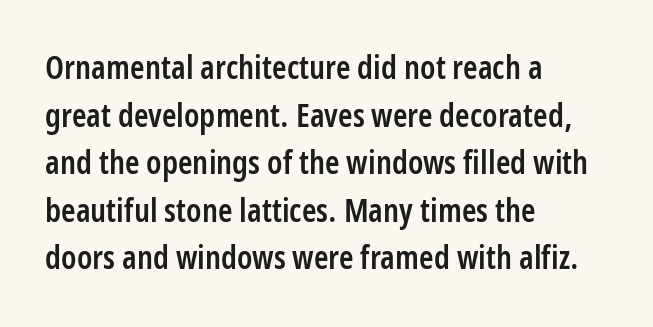
Q: Is the text bold? A: Semi-bold.
Q: Is the text italic (slanted)? A: No, it is upright.
Q: Is the typeface a serif or a sans-serif typeface? A: Sans-serif.
Q: Is the text underlined? A: No.
Q: How is the paragraph aligned? A: Left-aligned.
Q: Is the spacing between letters normal or unusually wide? A: Normal.
Q: Is the spacing between lines tight, normal or loose? A: Normal.
Q: Width (condensed, normal, or wide)? A: Condensed.
Q: Stroke contrast? A: Low.
Q: x-height? A: Medium.
Q: Monospaced? A: No.
